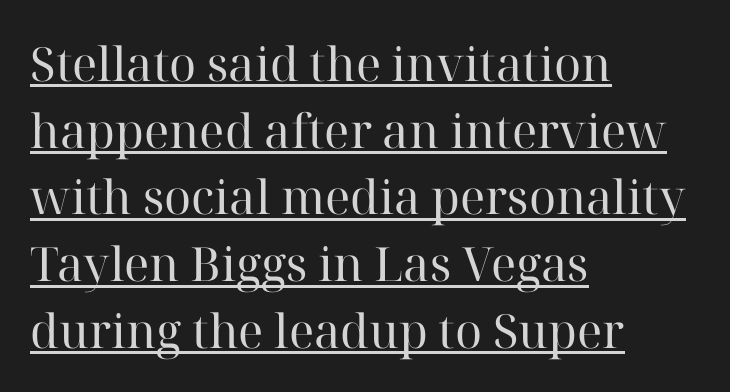
Glance below the letters and you will spot a drawn line. Do the letters lean? They stand straight. Stroke thickness stays within the range of a standard reading face or lighter. Look at the tracking — it's just the regular setting, nothing added. The text was rendered using a seriffed face with decorative stroke endings.
